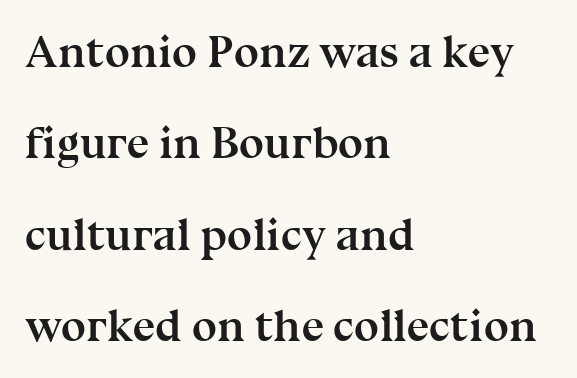
The image shows 45 px semibold serif type, upright; set left-aligned, loose line spacing (2.03x), normal letter spacing, not underlined; medium stroke contrast and a medium x-height.
